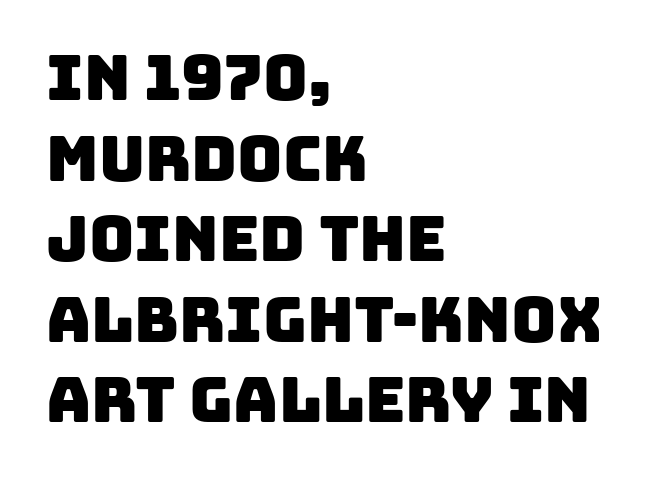
Note the varied advance widths — an 'i' is clearly narrower than an 'm'. This rendering features lettering with no underline. I'd call this a sans setting — the letters go barefoot. Compared with a centered layout, this one pins lines to the left instead.
